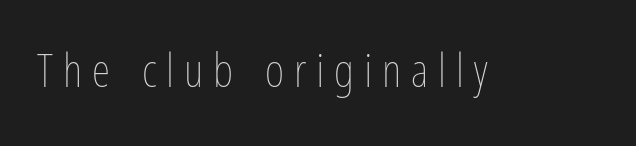
Letter spacing: wide. Glance below the letters and you will spot only blank space. When letters stand straight like this, we call the style roman or upright. Stems and bowls with no extra thickness — not bold. These lines are rendered in a variable-pitch font.
